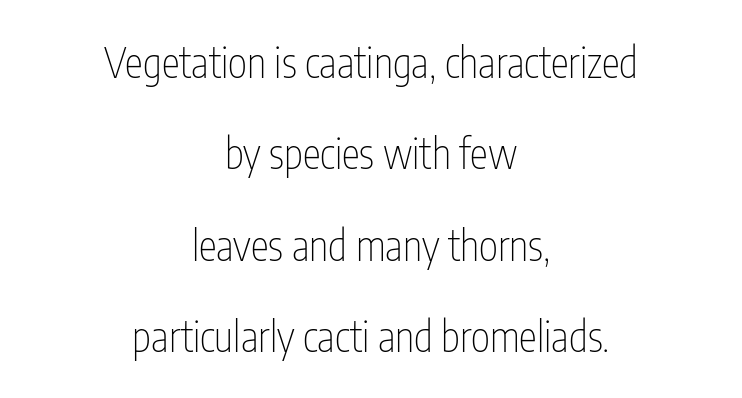
The image shows 41 px thin, condensed sans-serif type, upright; set centered, loose line spacing (2.23x), normal letter spacing, not underlined; low stroke contrast and a medium x-height.
